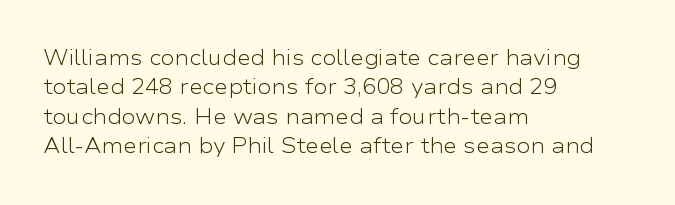
{"italic": "no", "bold": "no", "underline": "no", "align": "left", "line_spacing": "normal", "line_spacing_ratio": 1.4, "letter_spacing": "normal", "letter_spacing_em": 0.0, "glyph_px": 21}
